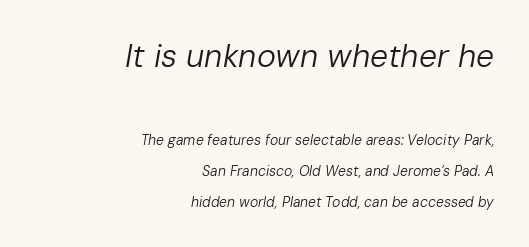
Q: Is the text bold? A: No.
Q: Is the text italic (slanted)? A: Yes, it leans right by about 10 degrees.
Q: Is the text underlined? A: No.
Q: How is the paragraph aligned? A: Right-aligned.
Q: Is the spacing between letters normal or unusually wide? A: Normal.
Q: Is the spacing between lines tight, normal or loose? A: Loose.
Q: Which block of text is set in a larger size, the first (top) or the second (bottom)? A: The first (top) one.
Q: Width (condensed, normal, or wide)? A: Normal.
Q: Stroke contrast? A: Low.
Q: x-height? A: Medium.
Q: Monospaced? A: No.
